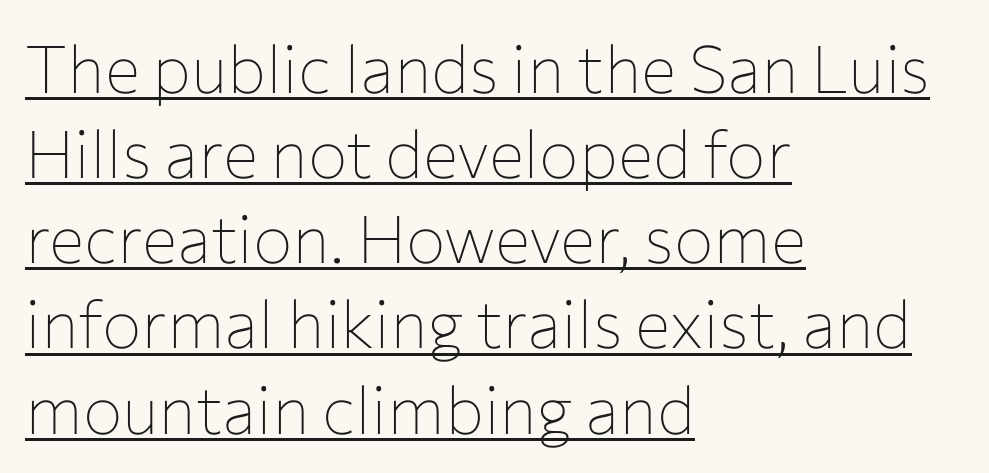
Q: Is the text bold? A: No.
Q: Is the text italic (slanted)? A: No, it is upright.
Q: Is the typeface a serif or a sans-serif typeface? A: Sans-serif.
Q: Is the text underlined? A: Yes.
Q: How is the paragraph aligned? A: Left-aligned.
Q: Is the spacing between letters normal or unusually wide? A: Normal.
Q: Is the spacing between lines tight, normal or loose? A: Normal.
Q: Width (condensed, normal, or wide)? A: Normal.
Q: Stroke contrast? A: Low.
Q: x-height? A: Medium.
Q: Monospaced? A: No.
